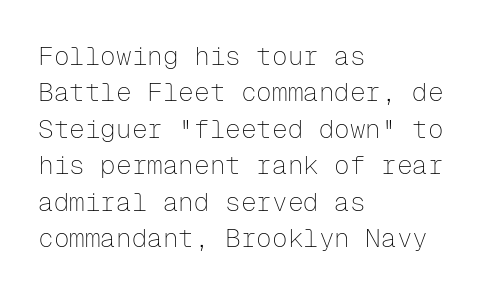
The image shows 26 px text type, upright; set left-aligned, normal line spacing (1.4x), normal letter spacing, not underlined.
